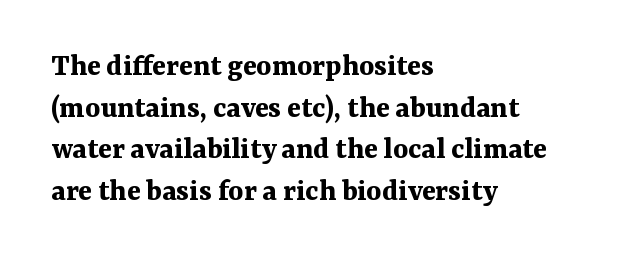
Interline gaps are of average width in this sample. Type style note: has serifs. Ascenders rise straight up at ninety degrees. Is the block centered? No — it sits flush against the left margin. The letterforms sit shoulder to shoulder at normal distance. A bare baseline throughout the passage.
